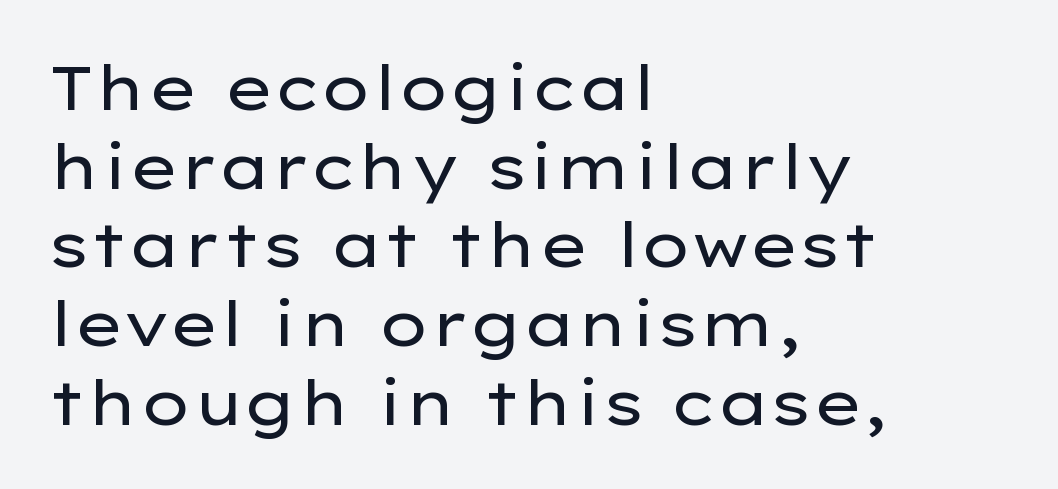
The image shows 62 px regular-weight, wide sans-serif type, upright; set left-aligned, normal line spacing (1.27x), normal letter spacing, not underlined; low stroke contrast and a medium x-height.
